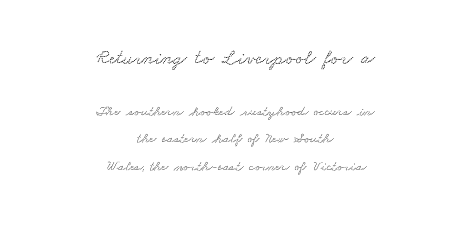
Q: Is the text underlined? A: No.
Q: How is the paragraph aligned? A: Centered.
Q: Is the spacing between letters normal or unusually wide? A: Normal.
Q: Is the spacing between lines tight, normal or loose? A: Loose.
Q: Which block of text is set in a larger size, the first (top) or the second (bottom)? A: The first (top) one.
